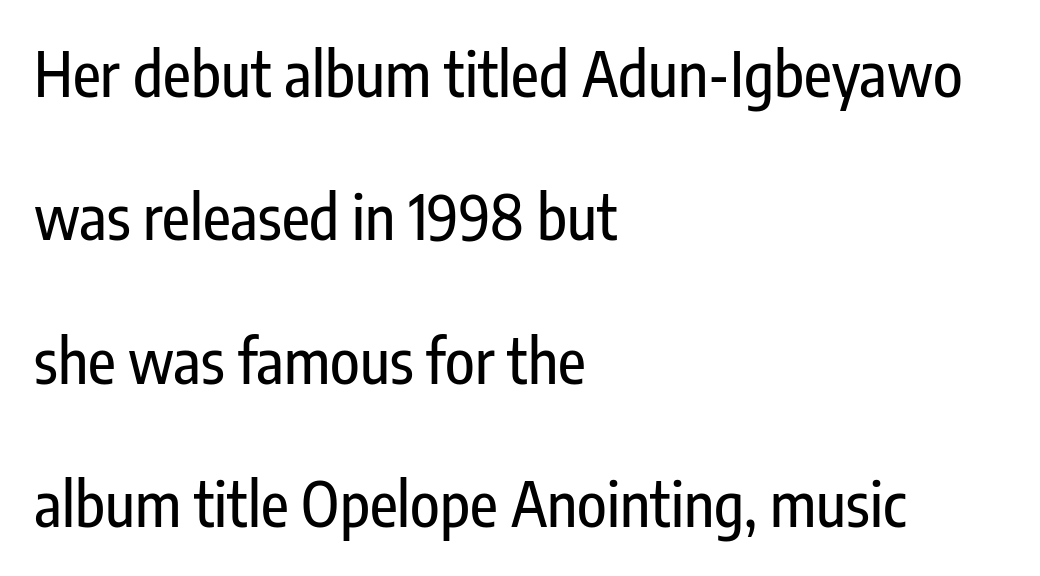
The font's upright variant was chosen for this text. Descenders are the only things crossing below the line. Honestly, the rows look like they've been pulled way apart. The passage shown is typed in a proportional face where columns would drift. In CSS terms this would be text-align: left.
